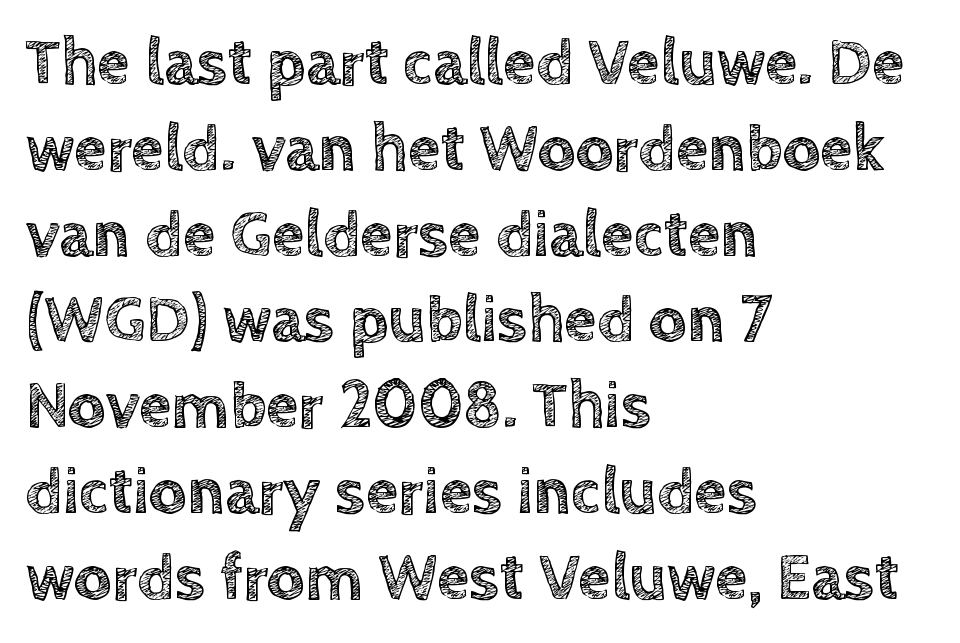
Q: Is the text italic (slanted)? A: No, it is upright.
Q: Is the text underlined? A: No.
Q: How is the paragraph aligned? A: Left-aligned.
Q: Is the spacing between letters normal or unusually wide? A: Normal.
Q: Is the spacing between lines tight, normal or loose? A: Normal.
Q: Width (condensed, normal, or wide)? A: Normal.
Q: x-height? A: Large.
Q: Monospaced? A: No.
